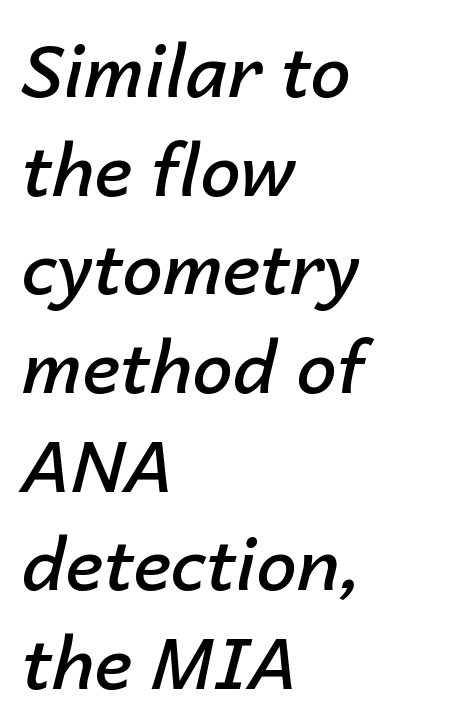
The image shows 72 px semibold type, italic (leaning right); set left-aligned, normal line spacing (1.37x), normal letter spacing, not underlined; low stroke contrast and a medium x-height.
